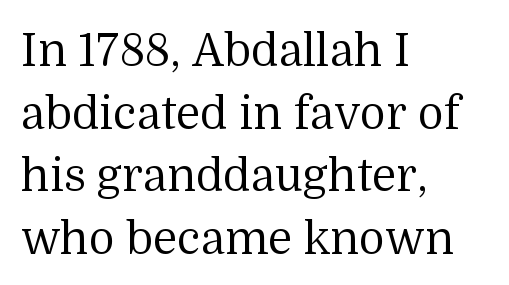
The image shows 45 px regular-weight serif type, upright; set left-aligned, normal line spacing (1.39x), normal letter spacing, not underlined; medium stroke contrast and a medium x-height.
